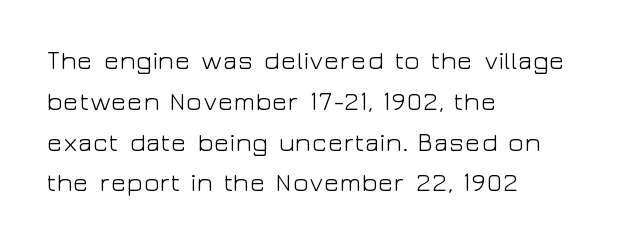
The image shows 26 px text type, upright; set left-aligned, normal line spacing (1.57x), normal letter spacing, not underlined.
